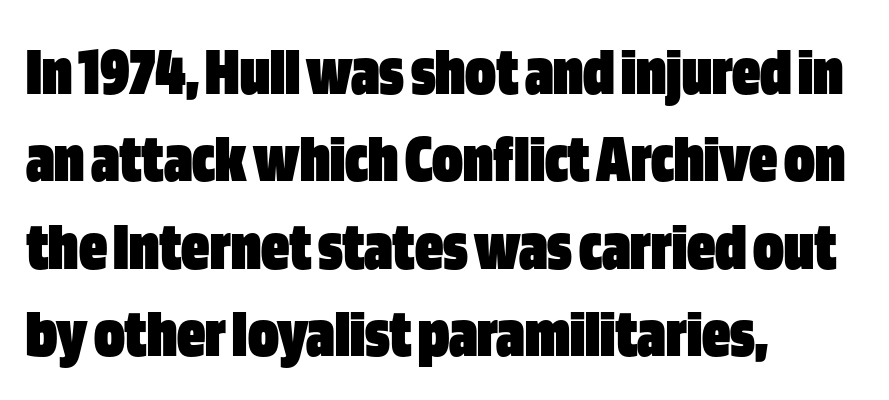
Each row of text sits above clean, open space. Each glyph is drawn with heavy, bold strokes. The rows are spaced the way most documents space them. Each word holds together tightly as a unit, with standard inter-letter gaps.
